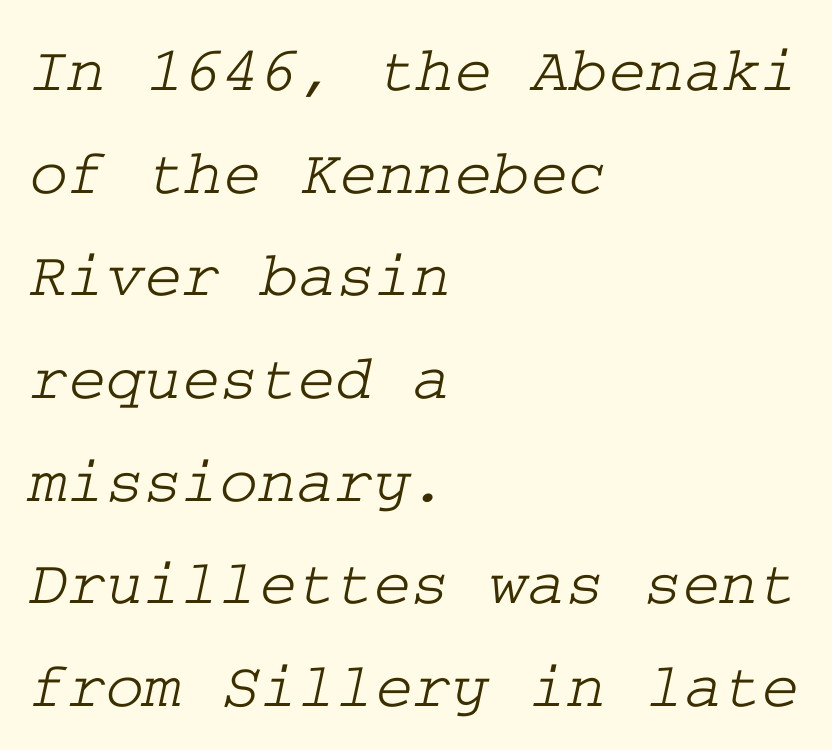
The image shows 65 px wide serif type; set left-aligned, normal line spacing (1.58x), normal letter spacing, not underlined; low stroke contrast and a medium x-height.
